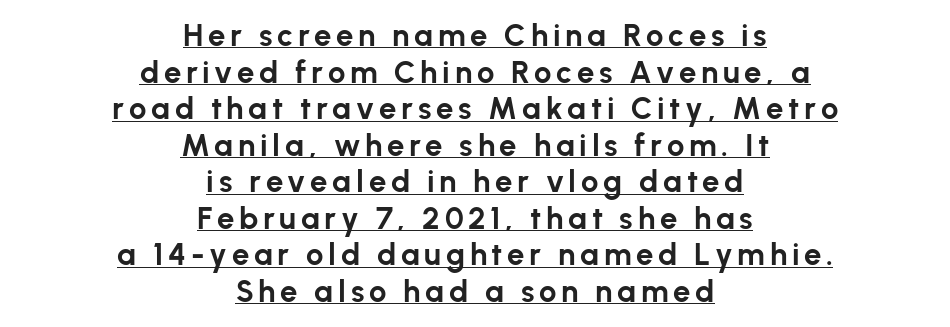
The specimen reads as upright at a glance. The passage shown is typed in a proportional face where columns would drift. Unlike a traditional serif, this face leaves its strokes unadorned. Caption: multi-line text, centered on the measure. Heavy, bold letterforms. These characters rest on top of a visible drawn line.
